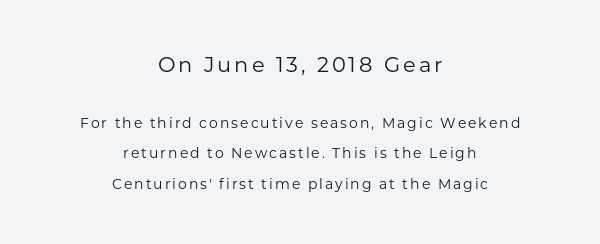
Any mark beneath the type? The region is blank. This sample trades compactness for vertical openness between lines. The face used here appears at its bigger size in the upper chunk. The letters stand upright; this is a roman face. Horizontally, the lines are justified to the midpoint only.
